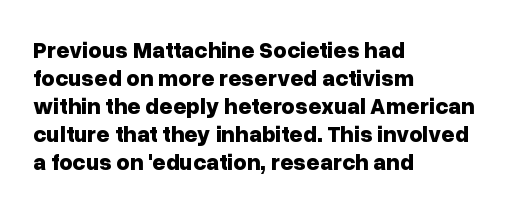
The image shows 23 px bold type, upright; set left-aligned, line spacing 1.22x, normal letter spacing, not underlined.
